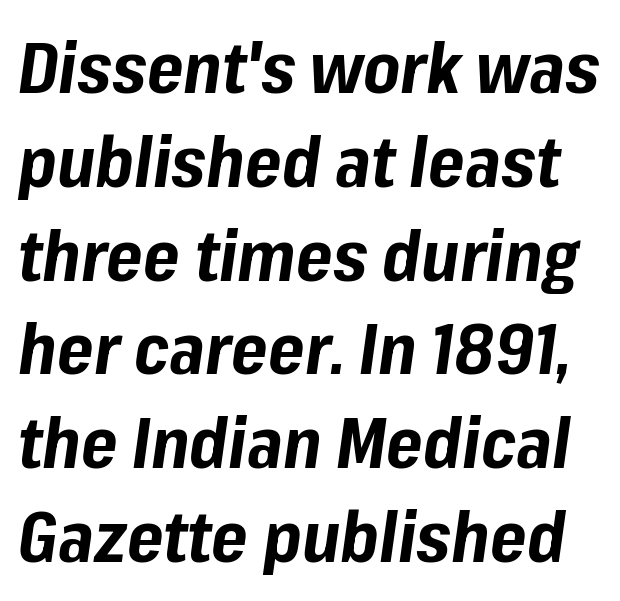
The rendering uses natural spacing where letterforms have individual widths. The string is rendered with underlining switched off. Every character sits at an angle, as italics do. The letters sit at their default tracking, neither squeezed nor spread. This sample keeps an unexceptional amount of space between lines. Is the type bold? Yes — the strokes are clearly thick and heavy.
